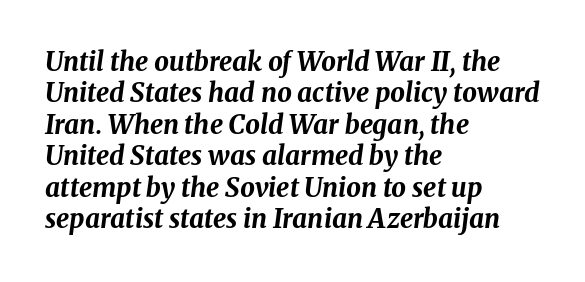
Q: Is the text bold? A: Yes.
Q: Is the text italic (slanted)? A: Yes, it leans right by about 8 degrees.
Q: Is the text underlined? A: No.
Q: How is the paragraph aligned? A: Left-aligned.
Q: Is the spacing between letters normal or unusually wide? A: Normal.
